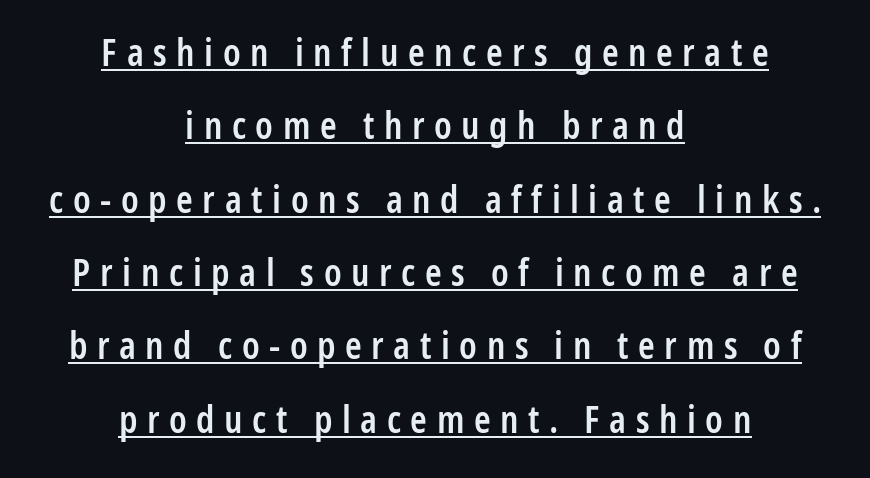
Q: Is the text bold? A: Semi-bold.
Q: Is the text italic (slanted)? A: No, it is upright.
Q: Is the typeface a serif or a sans-serif typeface? A: Sans-serif.
Q: Is the text underlined? A: Yes.
Q: How is the paragraph aligned? A: Centered.
Q: Is the spacing between letters normal or unusually wide? A: Unusually wide.
Q: Is the spacing between lines tight, normal or loose? A: Loose.
Q: Width (condensed, normal, or wide)? A: Condensed.
Q: Stroke contrast? A: Low.
Q: x-height? A: Medium.
Q: Monospaced? A: No.
